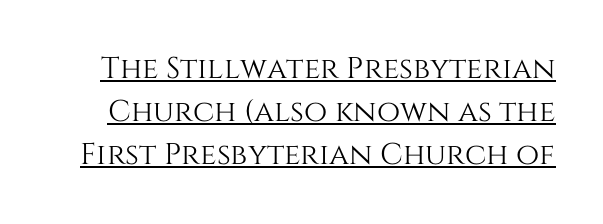
This rendering features underlined lettering. Do the characters align in a grid? No, the font is proportional. The leading is moderate, giving the passage an even texture. Unlike italic type, these characters show no tilt at all. The rendering keeps characters at their native spacing.
